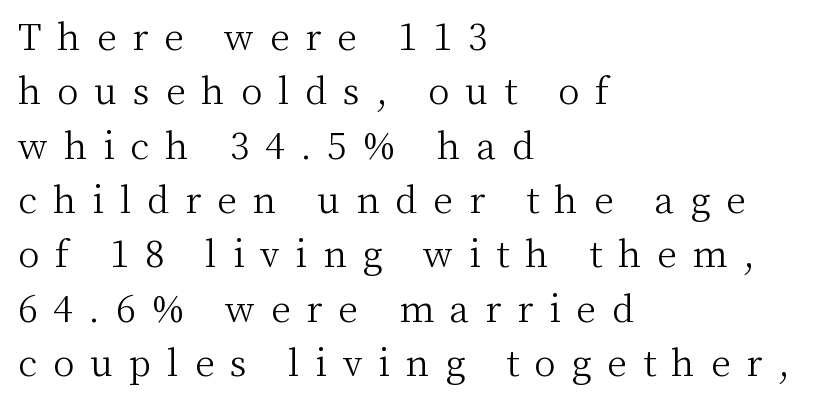
{"serif": "yes", "italic": "no", "bold": "no", "weight": "light", "width": "normal", "stroke_contrast": "medium", "x_height": "medium", "monospaced": "no", "underline": "no", "align": "left", "line_spacing": "normal", "line_spacing_ratio": 1.51, "letter_spacing": "wide", "letter_spacing_em": 0.44, "glyph_px": 36}
